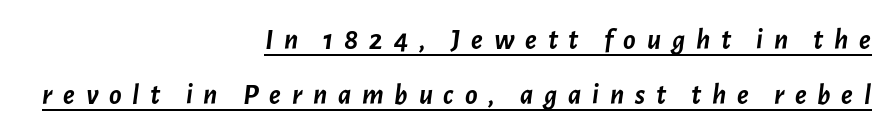
The image shows 29 px semibold type, italic (leaning right); set right-aligned, loose line spacing (1.91x), unusually wide letter spacing (+0.37 em), underlined; low stroke contrast and a medium x-height.
